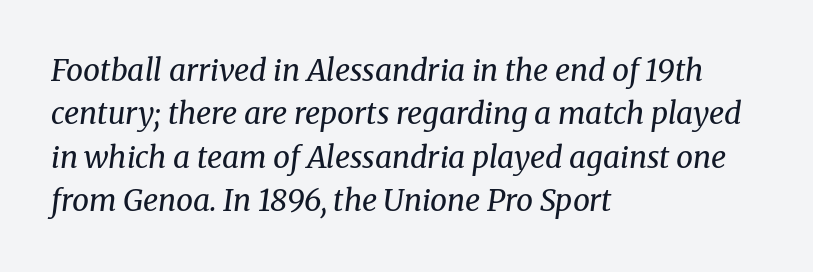
The image shows 30 px regular-weight serif type, italic (leaning right); set left-aligned, normal line spacing (1.45x), normal letter spacing, not underlined; medium stroke contrast and a medium x-height.
